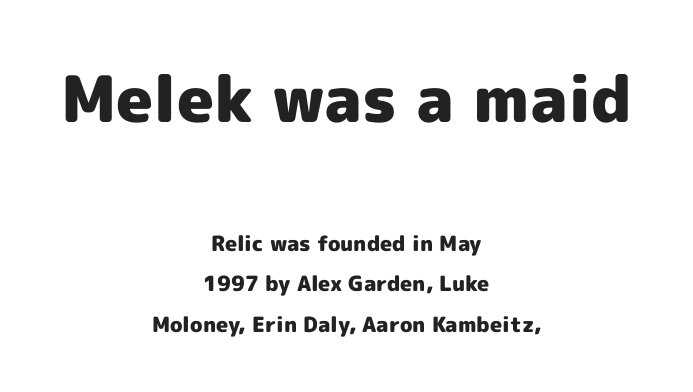
Q: Is the text bold? A: Yes.
Q: Is the text italic (slanted)? A: No, it is upright.
Q: Is the typeface a serif or a sans-serif typeface? A: Sans-serif.
Q: Is the text underlined? A: No.
Q: How is the paragraph aligned? A: Centered.
Q: Is the spacing between letters normal or unusually wide? A: Normal.
Q: Is the spacing between lines tight, normal or loose? A: Loose.
Q: Which block of text is set in a larger size, the first (top) or the second (bottom)? A: The first (top) one.
Q: Width (condensed, normal, or wide)? A: Normal.
Q: x-height? A: Medium.
Q: Monospaced? A: No.
